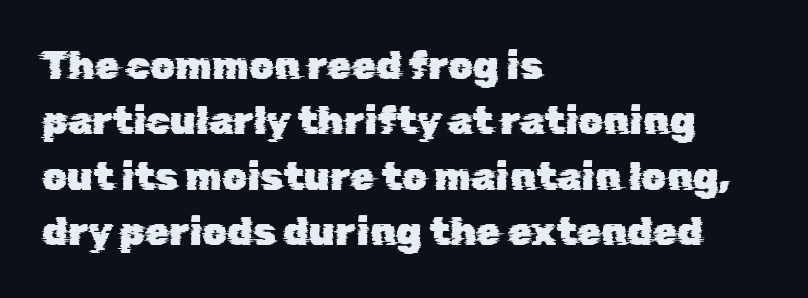
{"serif": "no", "width": "normal", "stroke_contrast": "low", "x_height": "medium", "monospaced": "no", "underline": "no", "align": "left", "line_spacing": "normal", "line_spacing_ratio": 1.42, "letter_spacing": "normal", "letter_spacing_em": 0.0, "glyph_px": 39}
